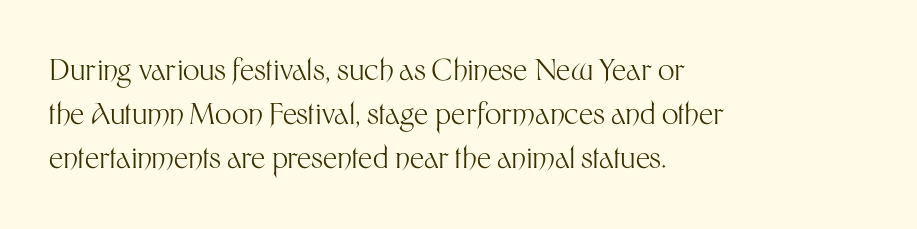
Q: Is the text bold? A: No.
Q: Is the text italic (slanted)? A: No, it is upright.
Q: Is the typeface a serif or a sans-serif typeface? A: Sans-serif.
Q: Is the text underlined? A: No.
Q: How is the paragraph aligned? A: Left-aligned.
Q: Is the spacing between letters normal or unusually wide? A: Normal.
Q: Is the spacing between lines tight, normal or loose? A: Normal.
Q: Width (condensed, normal, or wide)? A: Normal.
Q: Stroke contrast? A: Medium.
Q: x-height? A: Medium.
Q: Monospaced? A: No.
